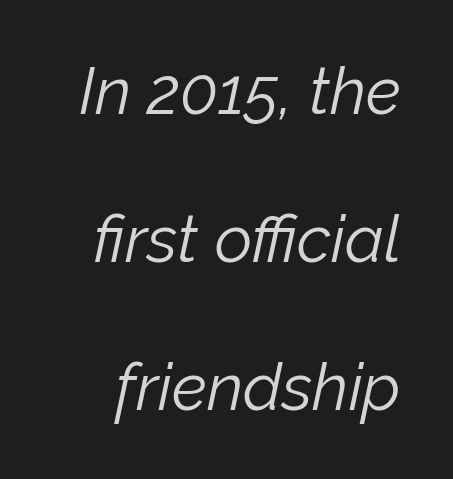
{"italic": "yes", "lean": "right", "slant_degrees": 12, "bold": "no", "weight": "light", "width": "normal", "stroke_contrast": "low", "x_height": "medium", "monospaced": "no", "underline": "no", "line_spacing": "loose", "line_spacing_ratio": 2.28, "letter_spacing": "normal", "letter_spacing_em": 0.0, "glyph_px": 65}
